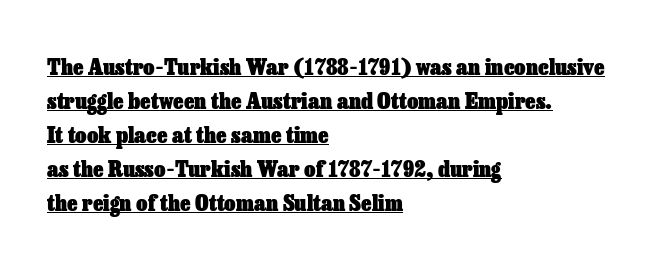
Q: Is the text bold? A: Yes.
Q: Is the text italic (slanted)? A: No, it is upright.
Q: Is the text underlined? A: Yes.
Q: How is the paragraph aligned? A: Left-aligned.
Q: Is the spacing between letters normal or unusually wide? A: Normal.
Q: Is the spacing between lines tight, normal or loose? A: Normal.
